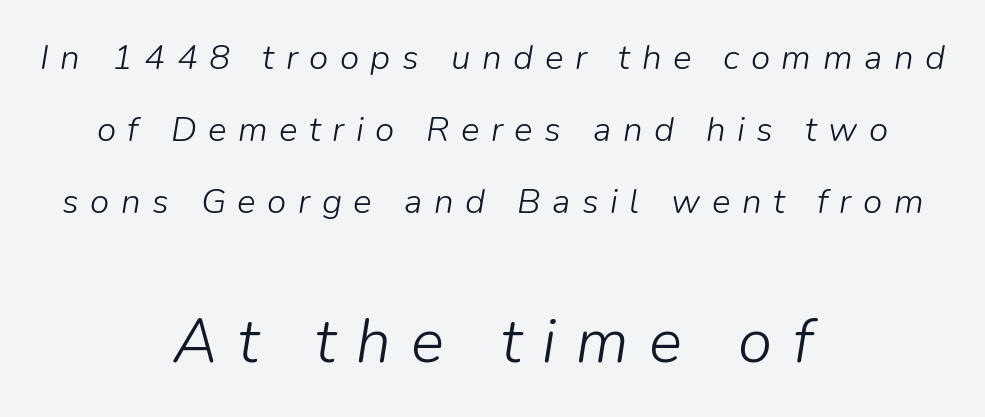
The image shows 62 px light type, italic (leaning right); set centered, loose line spacing (2.06x), unusually wide letter spacing (+0.33 em), not underlined; the second (bottom) block is 1.77x larger; low stroke contrast and a medium x-height.
